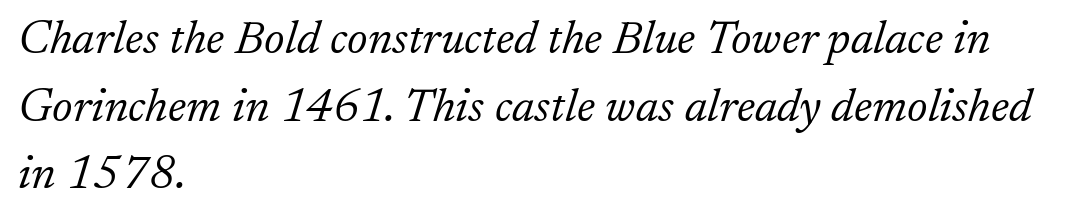
Ink coverage per letter is moderate at most. In terms of leading, this rendering sits right in the middle. This sample is left-justified, so line endings fall wherever the words run out. Type style note: has serifs.
